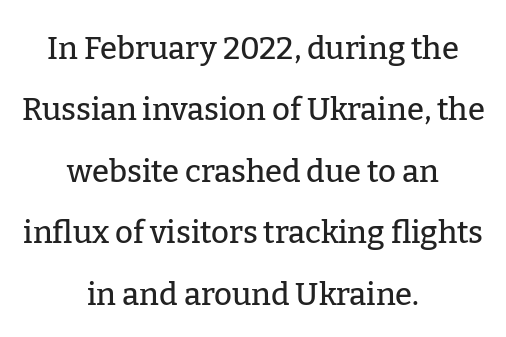
The image shows 31 px serif type, upright; set centered, loose line spacing (1.98x), normal letter spacing, not underlined; low stroke contrast and a medium x-height.
